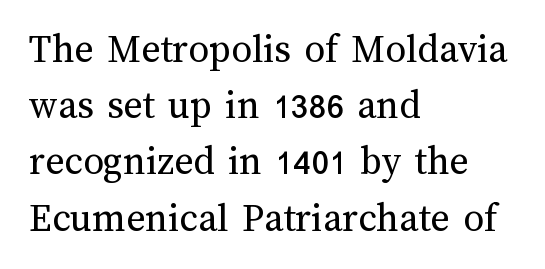
Q: Is the text bold? A: No.
Q: Is the text italic (slanted)? A: No, it is upright.
Q: Is the text underlined? A: No.
Q: How is the paragraph aligned? A: Left-aligned.
Q: Is the spacing between letters normal or unusually wide? A: Normal.
Q: Is the spacing between lines tight, normal or loose? A: Normal.
Q: Width (condensed, normal, or wide)? A: Normal.
Q: Stroke contrast? A: Medium.
Q: x-height? A: Medium.
Q: Monospaced? A: No.
